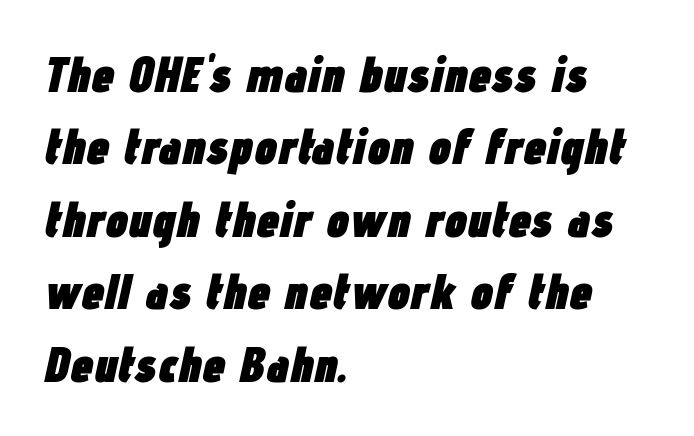
{"italic": "yes", "lean": "right", "slant_degrees": 12, "bold": "yes", "weight": "heavy", "width": "condensed", "stroke_contrast": "low", "x_height": "medium", "monospaced": "no", "underline": "no", "align": "left", "line_spacing": "normal", "line_spacing_ratio": 1.42, "letter_spacing": "normal", "letter_spacing_em": 0.0, "glyph_px": 51}
